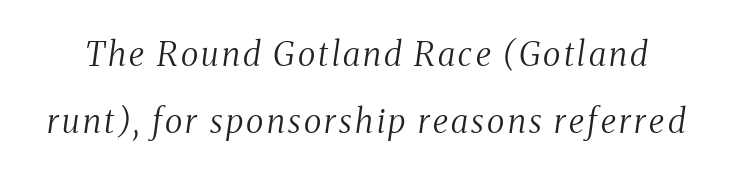
{"serif": "yes", "italic": "yes", "lean": "right", "slant_degrees": 8, "bold": "no", "weight": "regular", "width": "condensed", "stroke_contrast": "medium", "x_height": "medium", "monospaced": "no", "underline": "no", "line_spacing": "loose", "line_spacing_ratio": 2.04, "glyph_px": 33}
